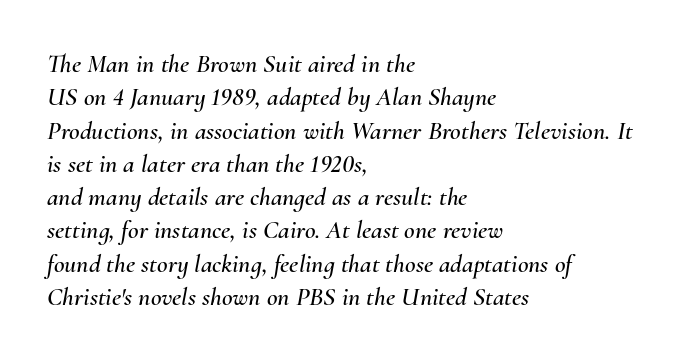
Q: Is the text italic (slanted)? A: Yes, it leans right by about 10 degrees.
Q: Is the text underlined? A: No.
Q: How is the paragraph aligned? A: Left-aligned.
Q: Is the spacing between letters normal or unusually wide? A: Normal.
Q: Is the spacing between lines tight, normal or loose? A: Normal.
